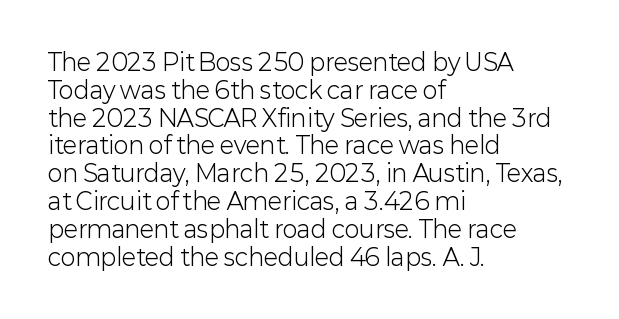
{"italic": "no", "bold": "no", "underline": "no", "align": "left", "line_spacing_ratio": 1.21, "letter_spacing": "normal", "letter_spacing_em": 0.0, "glyph_px": 23}
